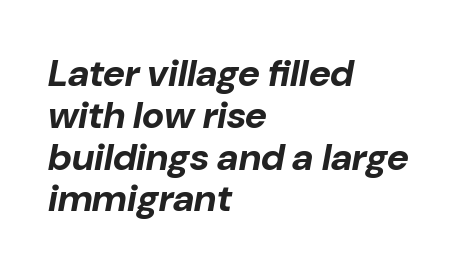
{"italic": "yes", "lean": "right", "slant_degrees": 10, "bold": "yes", "weight": "bold", "width": "normal", "stroke_contrast": "low", "x_height": "medium", "monospaced": "no", "underline": "no", "align": "left", "line_spacing": "tight", "line_spacing_ratio": 1.1, "letter_spacing": "normal", "letter_spacing_em": 0.0, "glyph_px": 38}
